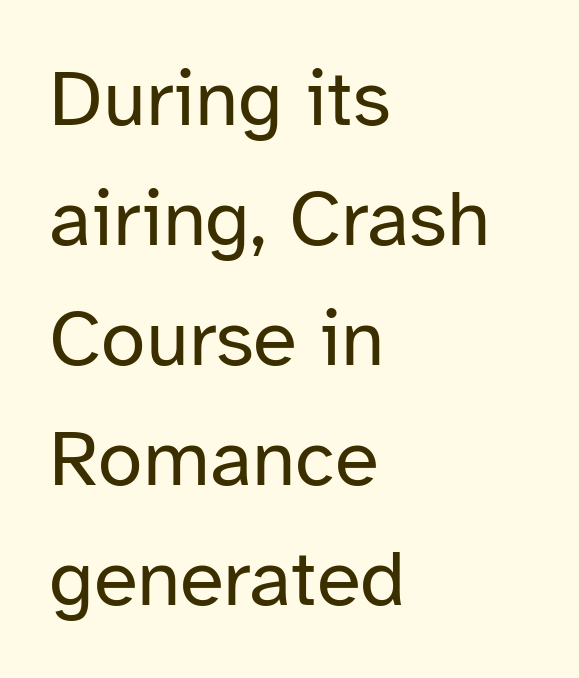
{"serif": "no", "italic": "no", "bold": "no", "weight": "regular", "width": "normal", "stroke_contrast": "low", "x_height": "medium", "monospaced": "no", "underline": "no", "align": "left", "line_spacing": "normal", "line_spacing_ratio": 1.5, "letter_spacing": "normal", "letter_spacing_em": 0.0, "glyph_px": 80}
